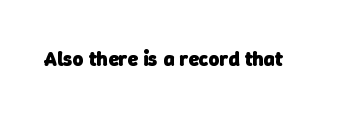
The image shows 21 px bold type; set normal letter spacing, not underlined.
